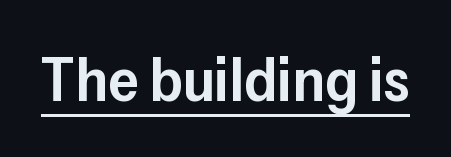
{"serif": "no", "italic": "no", "bold": "semi", "weight": "semibold", "width": "normal", "stroke_contrast": "low", "x_height": "medium", "monospaced": "no", "underline": "yes", "letter_spacing": "normal", "letter_spacing_em": 0.0, "glyph_px": 62}
